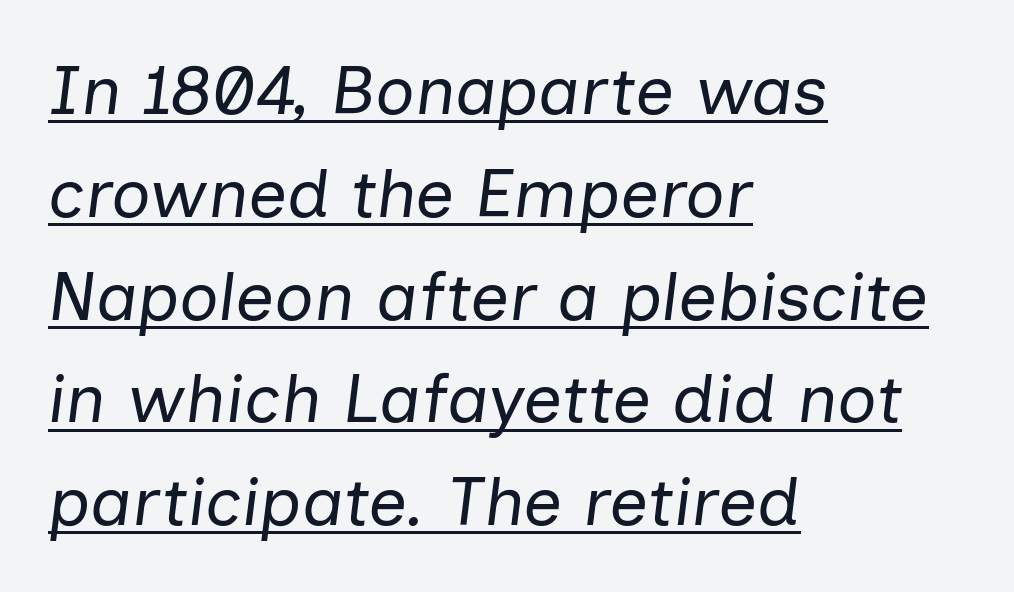
The image shows 69 px regular-weight type, italic (leaning right); set left-aligned, normal line spacing (1.49x), normal letter spacing, underlined; low stroke contrast and a medium x-height.
